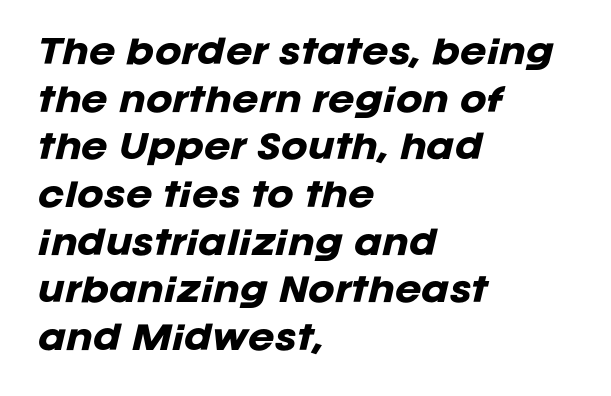
A typesetter would call this proportional, since set widths differ per character. In terms of letterspacing, this is plain default setting. Normally led — the rows are evenly, conventionally spaced. You'd pick this weight for a headline — it's a proper bold. The text carries the slant typical of an italic or oblique font.
